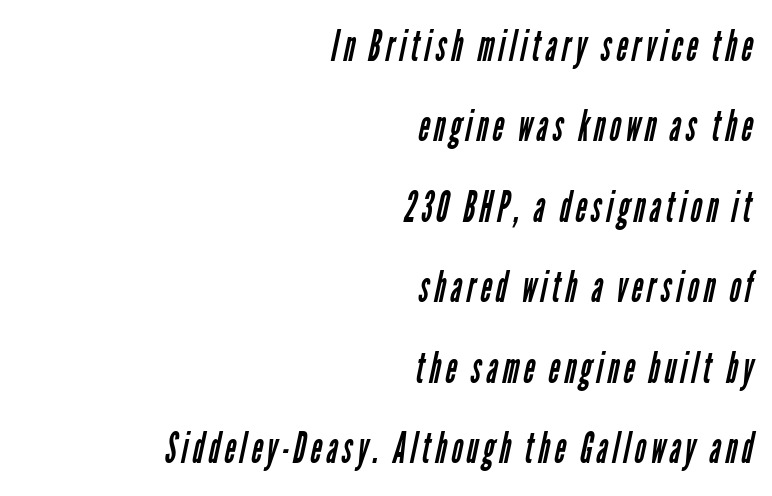
The face looks like a standard text weight, possibly lighter. You could not count columns in this text — the font is proportionally spaced. The passage is arranged like a letterhead date or caption credit — flush right. Rule under the text: the space is simply empty. The face used here is a sans, in the tradition of grotesques and geometrics.
